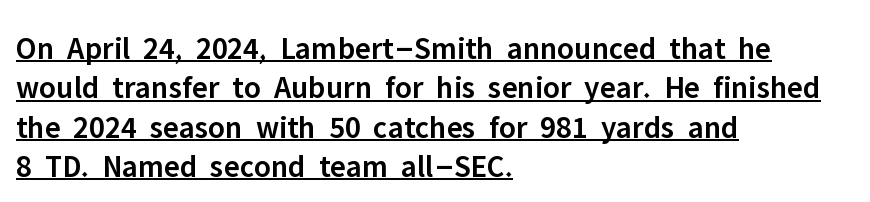
{"serif": "no", "italic": "no", "bold": "semi", "weight": "semibold", "width": "normal", "stroke_contrast": "low", "x_height": "medium", "monospaced": "no", "underline": "yes", "align": "left", "line_spacing_ratio": 1.23, "letter_spacing": "normal", "letter_spacing_em": 0.0, "glyph_px": 32}
